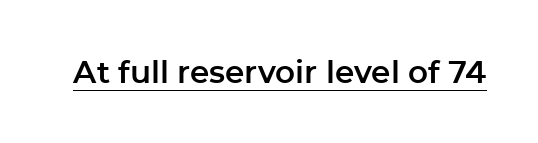
Notice how the stems are strictly vertical — no italics here. Check where the strokes stop: nothing finishes them off — pure sans. Looks like regular typesetting: each glyph gets only the width it needs. The horizontal fit of the characters is conventional and even. A baseline rule has been typeset under these characters.
